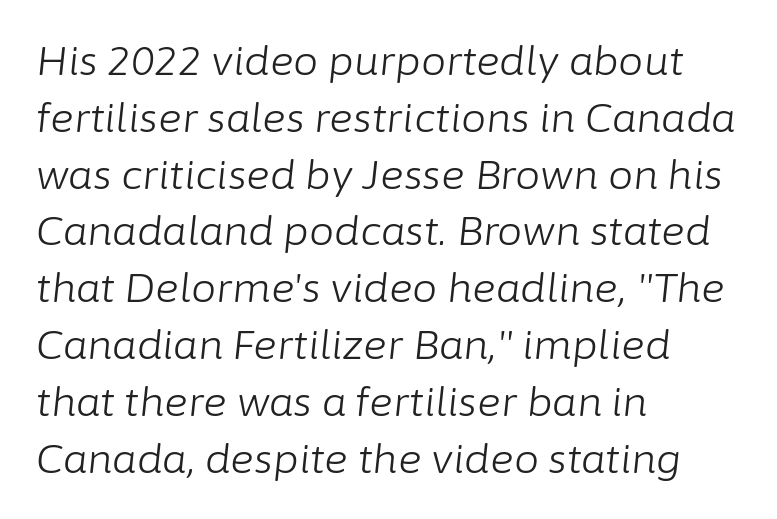
Q: Is the text bold? A: No.
Q: Is the text italic (slanted)? A: Yes, it leans right by about 6 degrees.
Q: Is the text underlined? A: No.
Q: How is the paragraph aligned? A: Left-aligned.
Q: Is the spacing between letters normal or unusually wide? A: Normal.
Q: Is the spacing between lines tight, normal or loose? A: Normal.
Q: Width (condensed, normal, or wide)? A: Normal.
Q: Stroke contrast? A: Low.
Q: x-height? A: Medium.
Q: Monospaced? A: No.
